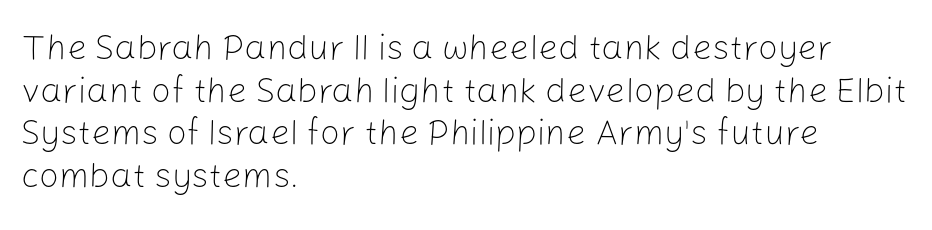
Q: Is the text bold? A: No.
Q: Is the text italic (slanted)? A: No, it is upright.
Q: Is the typeface a serif or a sans-serif typeface? A: Sans-serif.
Q: Is the text underlined? A: No.
Q: How is the paragraph aligned? A: Left-aligned.
Q: Is the spacing between letters normal or unusually wide? A: Normal.
Q: Width (condensed, normal, or wide)? A: Normal.
Q: Stroke contrast? A: Low.
Q: x-height? A: Medium.
Q: Monospaced? A: No.
